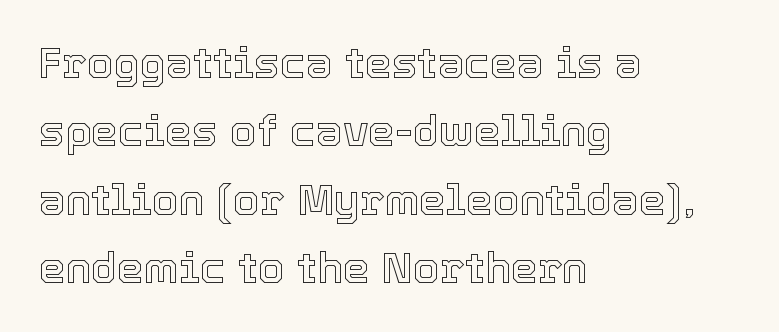
The image shows 43 px text type, upright; set left-aligned, normal line spacing (1.59x), normal letter spacing, not underlined; a medium x-height.
